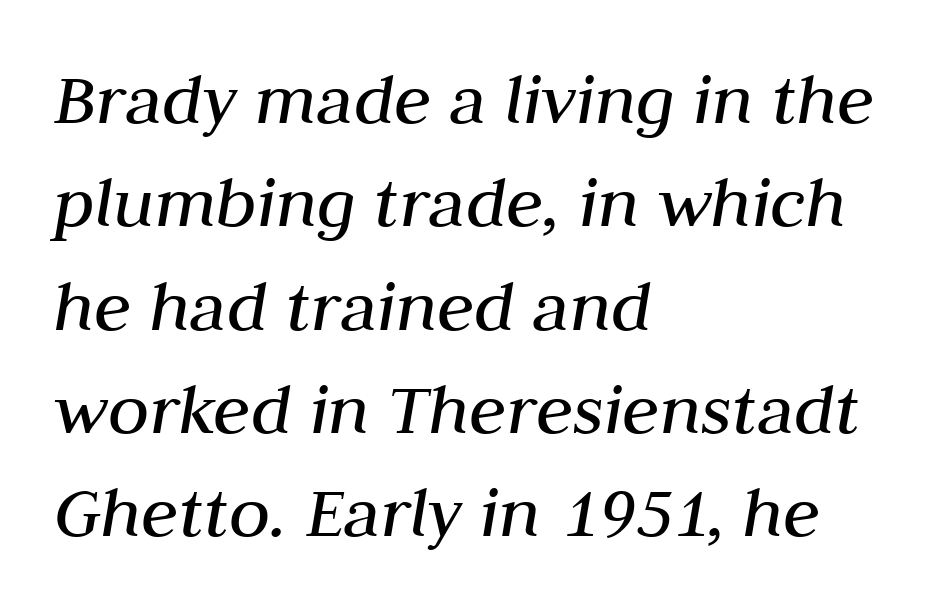
If you drew a ruler down the left edge, every line would touch it. Unbolded letterforms with no extra heft. The rendering keeps characters at their native spacing. Would a proofreader flag this as italicized? Yes. Is this a fixed-width face? No — the glyphs have proportional, varying widths. Evenly set lines give the paragraph a standard silhouette.
